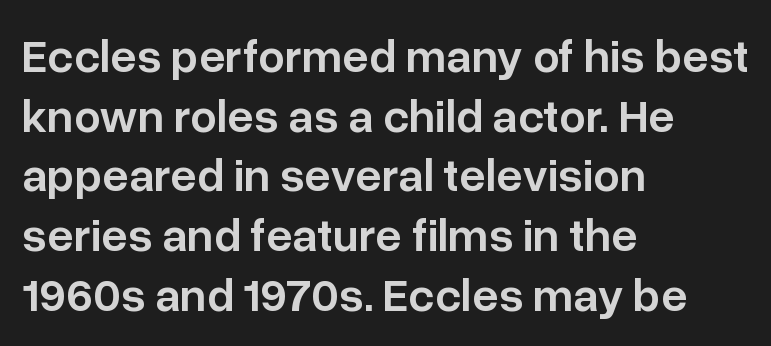
Varying glyph widths throughout — classic text-font behaviour. No feet cap the strokes, marking this as sans-serif type. Is the block centered? No — it sits flush against the left margin. The letterforms sit shoulder to shoulder at normal distance.
